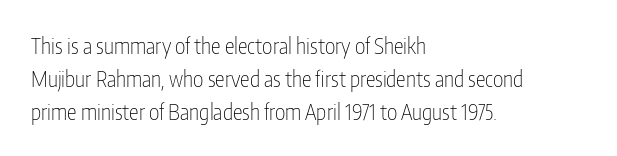
Q: Is the text bold? A: No.
Q: Is the text italic (slanted)? A: No, it is upright.
Q: Is the text underlined? A: No.
Q: How is the paragraph aligned? A: Left-aligned.
Q: Is the spacing between letters normal or unusually wide? A: Normal.
Q: Is the spacing between lines tight, normal or loose? A: Normal.
